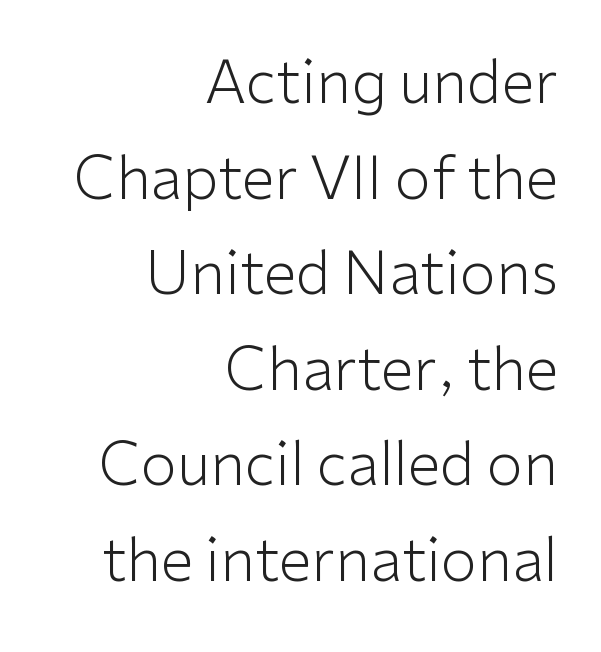
Q: Is the text bold? A: No.
Q: Is the text italic (slanted)? A: No, it is upright.
Q: Is the typeface a serif or a sans-serif typeface? A: Sans-serif.
Q: Is the text underlined? A: No.
Q: How is the paragraph aligned? A: Right-aligned.
Q: Is the spacing between letters normal or unusually wide? A: Normal.
Q: Is the spacing between lines tight, normal or loose? A: Normal.
Q: Width (condensed, normal, or wide)? A: Normal.
Q: Stroke contrast? A: Low.
Q: x-height? A: Medium.
Q: Monospaced? A: No.
